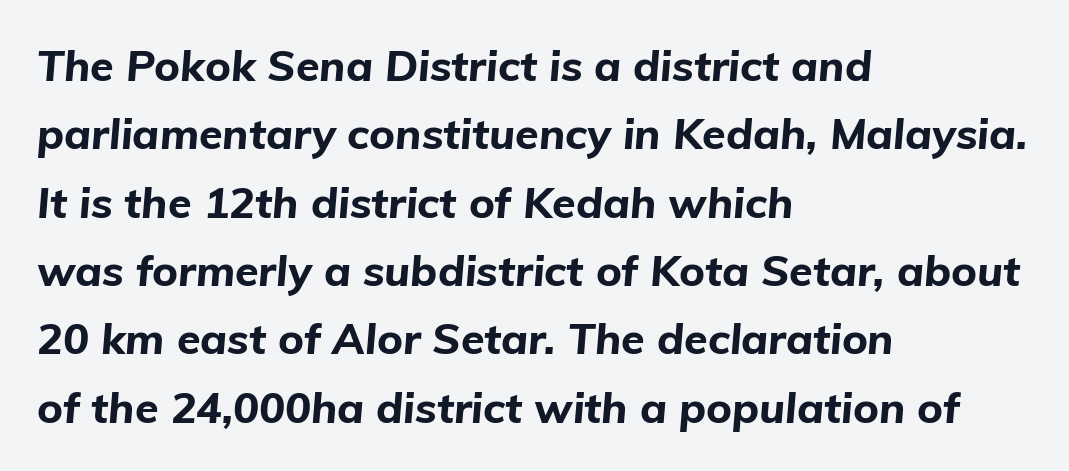
{"italic": "yes", "lean": "right", "slant_degrees": 5, "bold": "yes", "weight": "bold", "width": "normal", "stroke_contrast": "low", "x_height": "medium", "monospaced": "no", "underline": "no", "align": "left", "line_spacing": "normal", "line_spacing_ratio": 1.59, "letter_spacing": "normal", "letter_spacing_em": 0.0, "glyph_px": 43}
